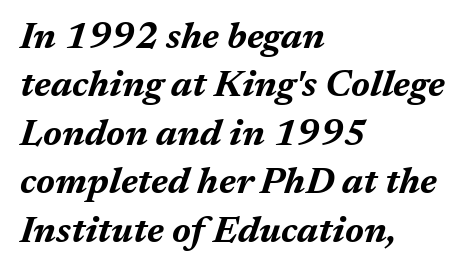
If you measured baseline to baseline, you'd find a middling distance. Proportional: the letters do not fall into vertical columns. Words float on clear page, feet unadorned. Line starts are locked; line ends wander. In terms of posture, this sample is oblique.
